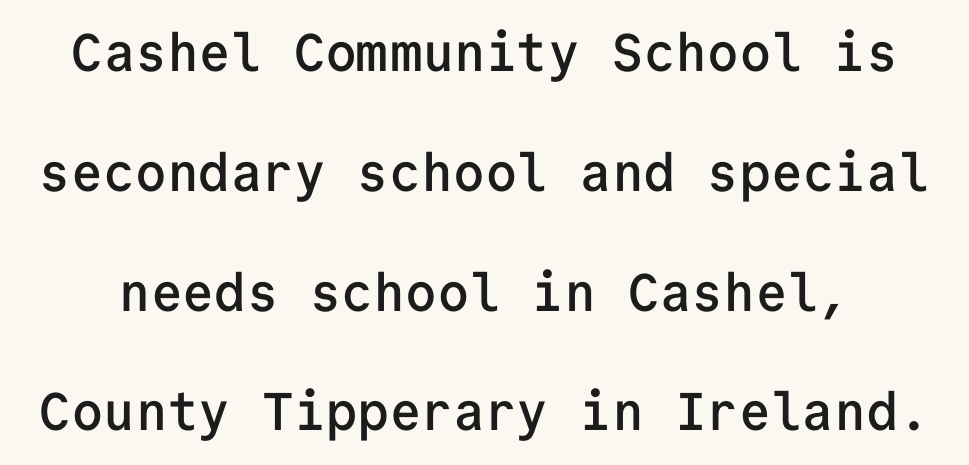
{"serif": "no", "italic": "no", "bold": "semi", "weight": "semibold", "width": "normal", "stroke_contrast": "low", "x_height": "medium", "monospaced": "yes", "underline": "no", "line_spacing": "loose", "line_spacing_ratio": 2.26, "letter_spacing": "normal", "letter_spacing_em": 0.0, "glyph_px": 53}
